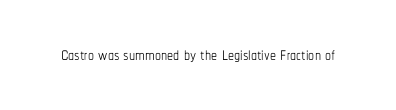
Q: Is the text bold? A: No.
Q: Is the text italic (slanted)? A: No, it is upright.
Q: Is the text underlined? A: No.
Q: Is the spacing between letters normal or unusually wide? A: Normal.
